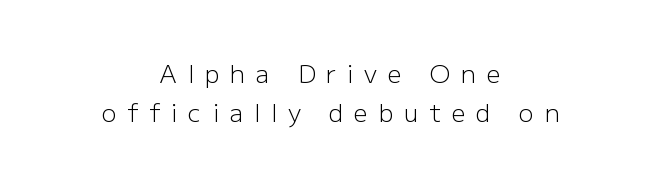
The image shows 25 px text type, upright; set centered, normal line spacing (1.58x), unusually wide letter spacing (+0.42 em), not underlined.
